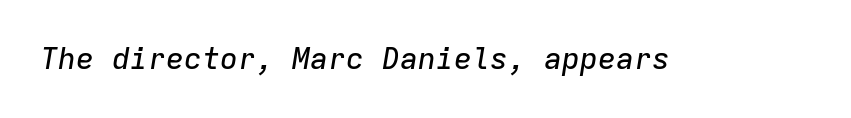
{"italic": "yes", "lean": "right", "slant_degrees": 9, "width": "normal", "stroke_contrast": "low", "x_height": "medium", "monospaced": "yes", "underline": "no", "letter_spacing": "normal", "letter_spacing_em": 0.0, "glyph_px": 30}
